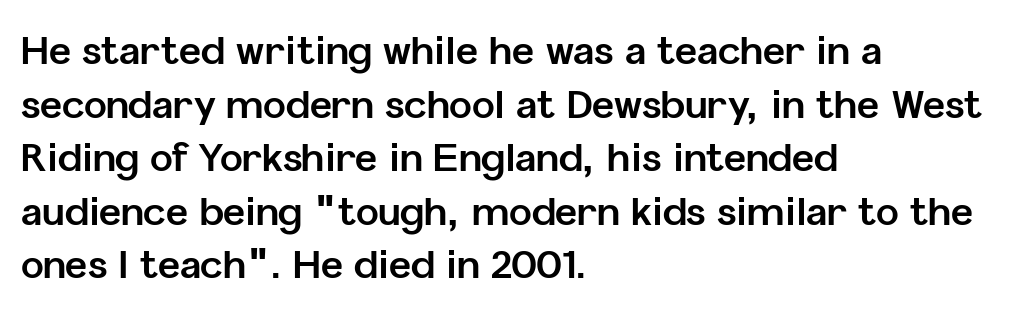
{"serif": "no", "italic": "no", "bold": "yes", "weight": "bold", "width": "normal", "stroke_contrast": "low", "x_height": "medium", "monospaced": "no", "underline": "no", "align": "left", "line_spacing": "normal", "line_spacing_ratio": 1.41, "letter_spacing": "normal", "letter_spacing_em": 0.0, "glyph_px": 38}
